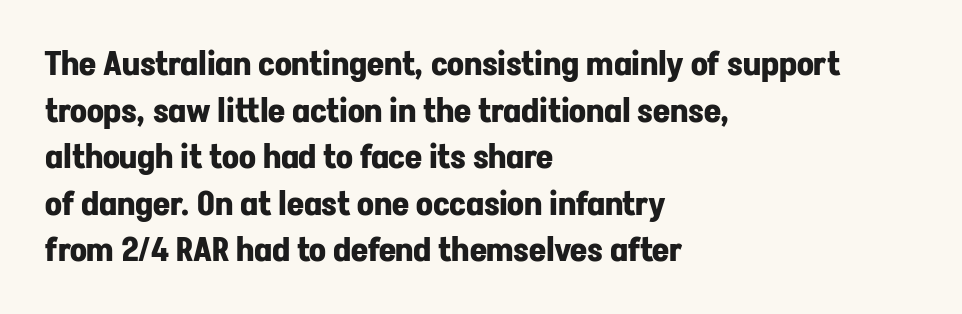
The image shows 33 px bold sans-serif type, upright; set left-aligned, normal line spacing (1.41x), normal letter spacing, not underlined; low stroke contrast and a medium x-height.
